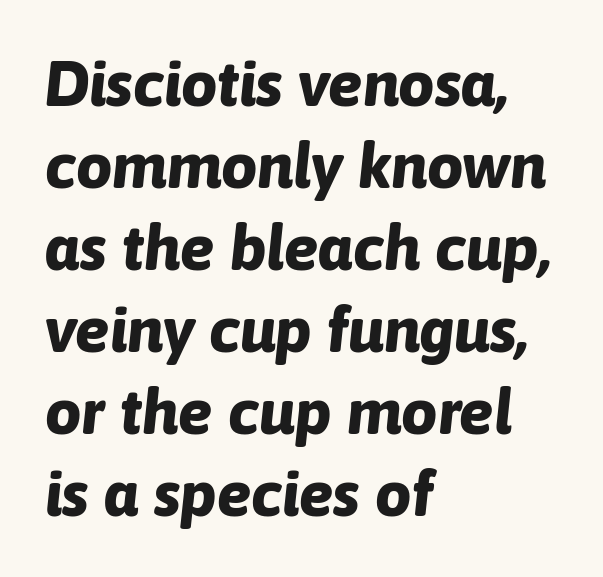
The image shows 64 px bold type, italic (leaning right); set left-aligned, normal line spacing (1.28x), normal letter spacing, not underlined; low stroke contrast and a medium x-height.
